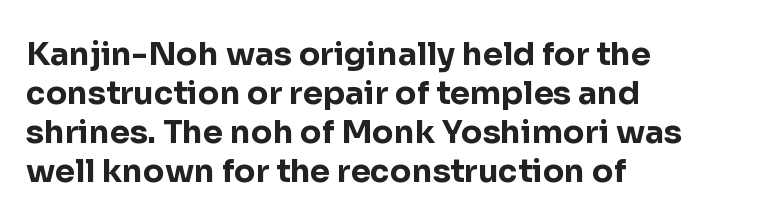
Q: Is the text bold? A: Yes.
Q: Is the text italic (slanted)? A: No, it is upright.
Q: Is the typeface a serif or a sans-serif typeface? A: Sans-serif.
Q: Is the text underlined? A: No.
Q: How is the paragraph aligned? A: Left-aligned.
Q: Is the spacing between letters normal or unusually wide? A: Normal.
Q: Width (condensed, normal, or wide)? A: Normal.
Q: Stroke contrast? A: Low.
Q: x-height? A: Medium.
Q: Monospaced? A: No.
